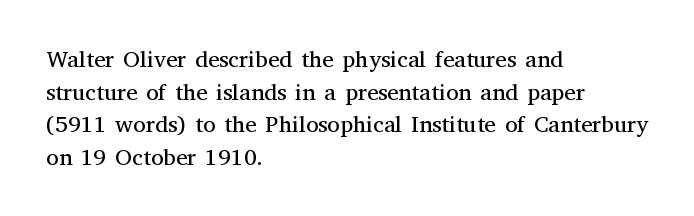
Q: Is the text bold? A: No.
Q: Is the text italic (slanted)? A: No, it is upright.
Q: Is the text underlined? A: No.
Q: How is the paragraph aligned? A: Left-aligned.
Q: Is the spacing between letters normal or unusually wide? A: Normal.
Q: Is the spacing between lines tight, normal or loose? A: Normal.
